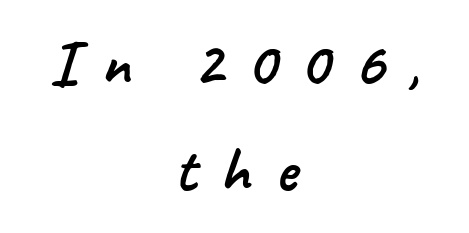
{"serif": "no", "width": "normal", "stroke_contrast": "low", "x_height": "small", "monospaced": "no", "underline": "no", "align": "center", "line_spacing": "normal", "line_spacing_ratio": 1.67, "letter_spacing": "wide", "letter_spacing_em": 0.38, "glyph_px": 64}
